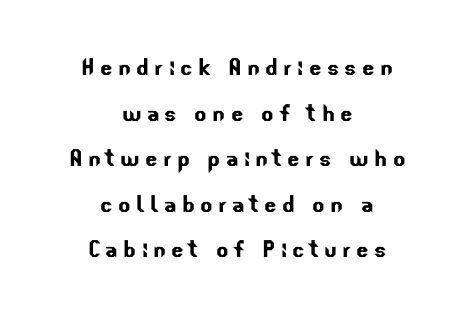
Q: Is the typeface a serif or a sans-serif typeface? A: Sans-serif.
Q: Is the text underlined? A: No.
Q: How is the paragraph aligned? A: Centered.
Q: Is the spacing between lines tight, normal or loose? A: Normal.
Q: Width (condensed, normal, or wide)? A: Normal.
Q: Stroke contrast? A: Low.
Q: x-height? A: Small.
Q: Monospaced? A: No.
